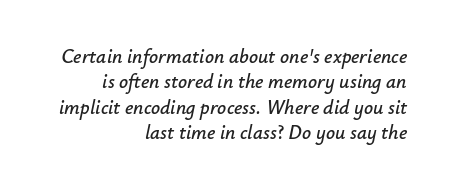
Interline gaps are of average width in this sample. The tracking reads as untouched default to a designer's eye. The paragraph shown leans on its right margin. Every character sits at an angle, as italics do. The words here are not underlined.
